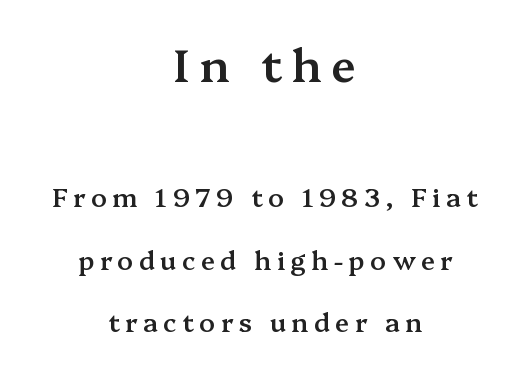
Q: Is the text bold? A: Semi-bold.
Q: Is the text italic (slanted)? A: No, it is upright.
Q: Is the typeface a serif or a sans-serif typeface? A: Serif.
Q: Is the text underlined? A: No.
Q: How is the paragraph aligned? A: Centered.
Q: Is the spacing between letters normal or unusually wide? A: Unusually wide.
Q: Is the spacing between lines tight, normal or loose? A: Loose.
Q: Which block of text is set in a larger size, the first (top) or the second (bottom)? A: The first (top) one.
Q: Width (condensed, normal, or wide)? A: Normal.
Q: Stroke contrast? A: Medium.
Q: x-height? A: Medium.
Q: Monospaced? A: No.
